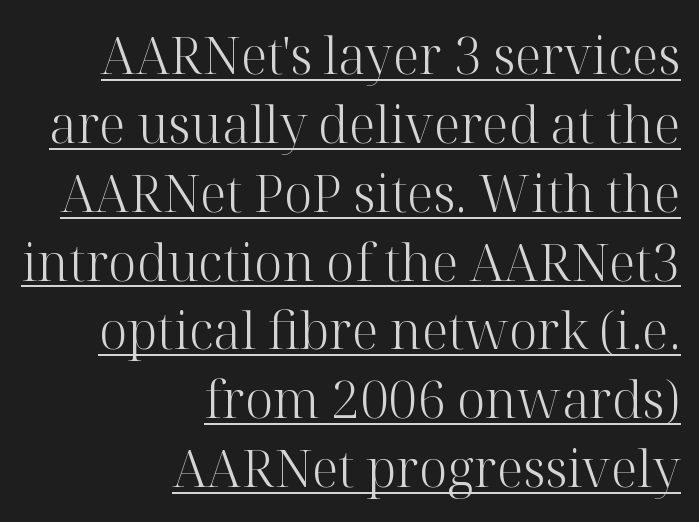
The image shows 51 px light serif type, upright; set right-aligned, normal line spacing (1.35x), normal letter spacing, underlined; high stroke contrast and a medium x-height.
